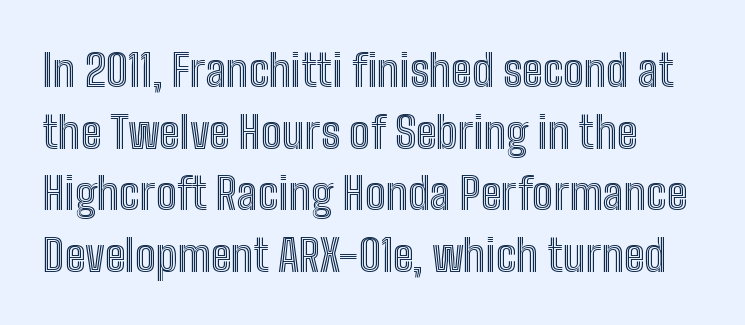
A typesetter would call this zero additional tracking. The designer left line spacing at the default. This rendering features lettering with no underline. Designer's note — italics off, roman on. Looks like regular typesetting: each glyph gets only the width it needs.
